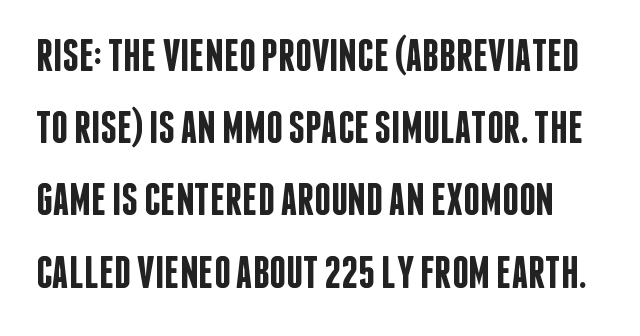
{"serif": "no", "italic": "no", "bold": "semi", "weight": "semibold", "width": "condensed", "stroke_contrast": "low", "x_height": "large", "monospaced": "no", "underline": "no", "line_spacing": "normal", "line_spacing_ratio": 1.57, "letter_spacing": "normal", "letter_spacing_em": 0.0, "glyph_px": 46}
